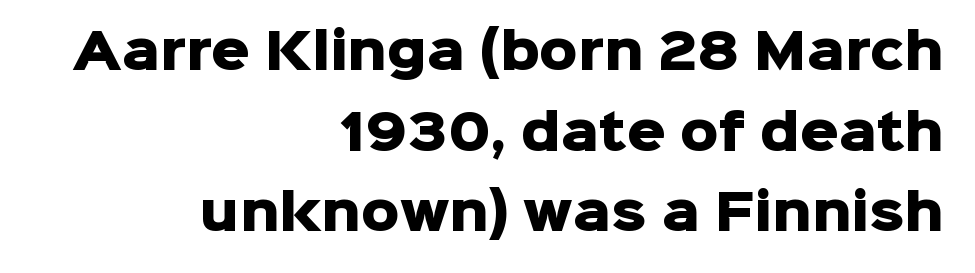
{"serif": "no", "italic": "no", "bold": "yes", "weight": "heavy", "width": "normal", "stroke_contrast": "low", "x_height": "medium", "monospaced": "no", "underline": "no", "align": "right", "line_spacing": "normal", "line_spacing_ratio": 1.68, "letter_spacing": "normal", "letter_spacing_em": 0.0, "glyph_px": 48}
